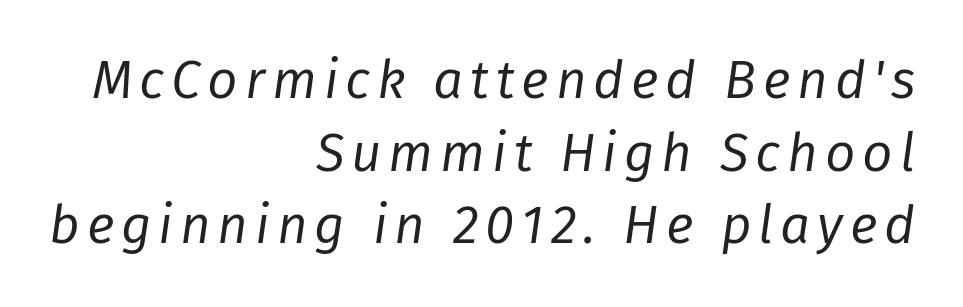
The image shows 53 px regular-weight type, italic (leaning right); set right-aligned, normal line spacing (1.37x), not underlined; low stroke contrast and a medium x-height.
